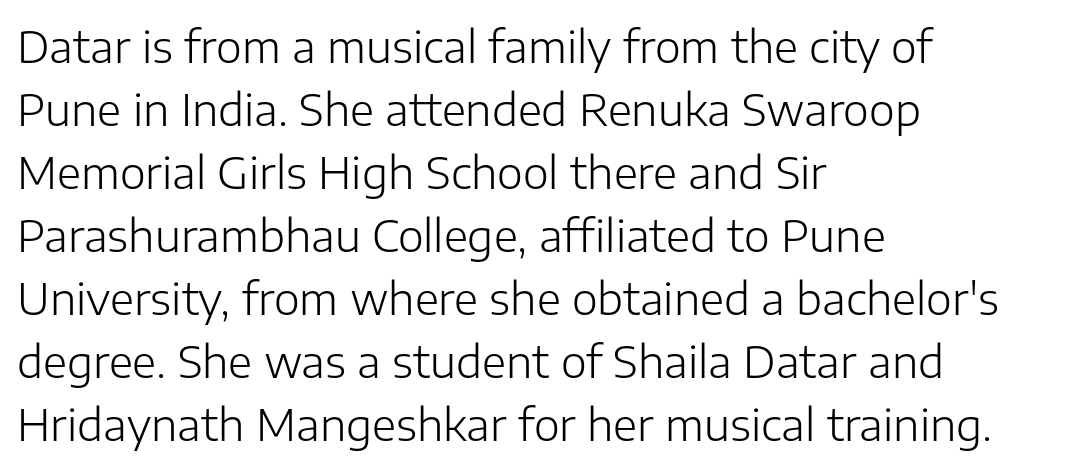
The image shows 44 px light sans-serif type, upright; set left-aligned, normal line spacing (1.43x), normal letter spacing, not underlined; low stroke contrast and a medium x-height.
